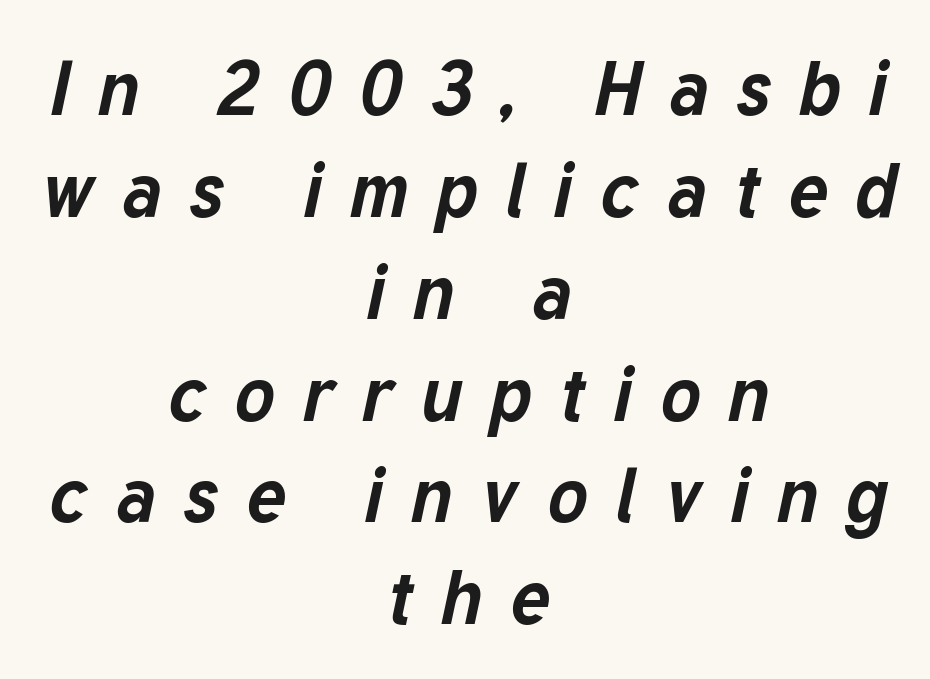
{"italic": "yes", "lean": "right", "slant_degrees": 12, "bold": "yes", "weight": "bold", "width": "normal", "stroke_contrast": "low", "x_height": "medium", "monospaced": "no", "underline": "no", "align": "center", "line_spacing": "normal", "line_spacing_ratio": 1.34, "letter_spacing": "wide", "letter_spacing_em": 0.36, "glyph_px": 76}
